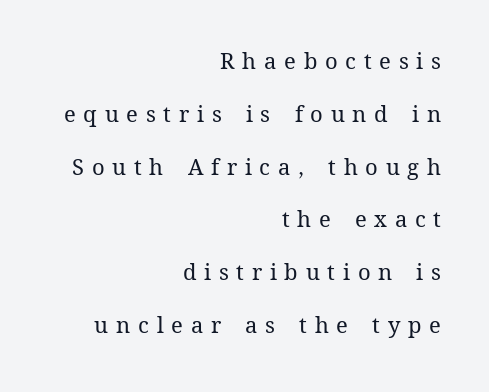
{"italic": "no", "bold": "no", "underline": "no", "align": "right", "line_spacing": "loose", "line_spacing_ratio": 2.4, "letter_spacing": "wide", "letter_spacing_em": 0.35, "glyph_px": 22}
